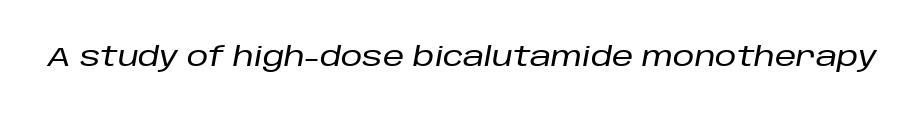
{"italic": "yes", "lean": "right", "slant_degrees": 10, "underline": "no", "letter_spacing": "normal", "letter_spacing_em": 0.0, "glyph_px": 27}
